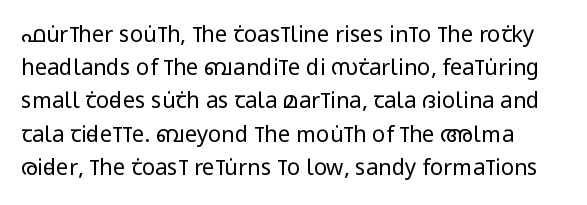
Q: Is the text bold? A: No.
Q: Is the text italic (slanted)? A: No, it is upright.
Q: Is the text underlined? A: No.
Q: Is the spacing between letters normal or unusually wide? A: Normal.
Q: Is the spacing between lines tight, normal or loose? A: Normal.
